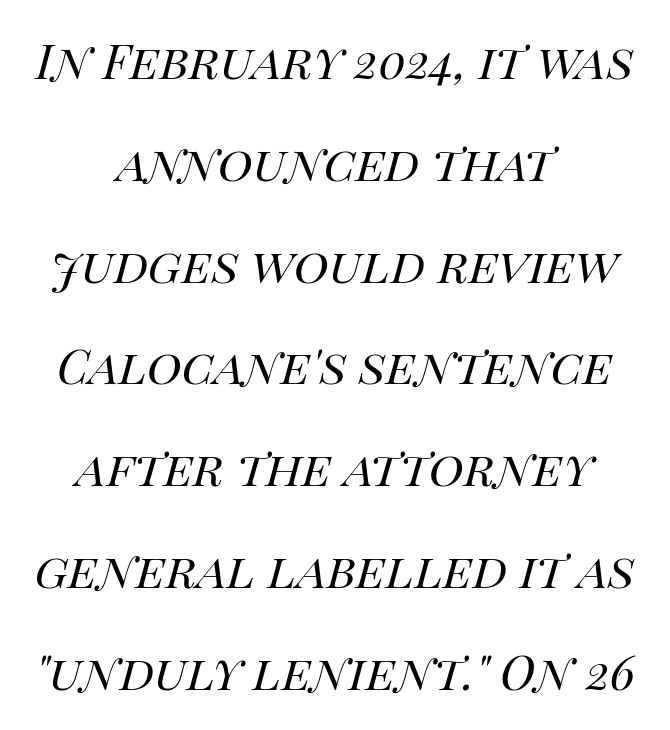
{"italic": "yes", "lean": "right", "slant_degrees": 14, "bold": "no", "weight": "regular", "width": "normal", "stroke_contrast": "high", "x_height": "large", "monospaced": "no", "underline": "no", "align": "center", "line_spacing": "loose", "line_spacing_ratio": 2.12, "letter_spacing": "normal", "letter_spacing_em": 0.0, "glyph_px": 48}
